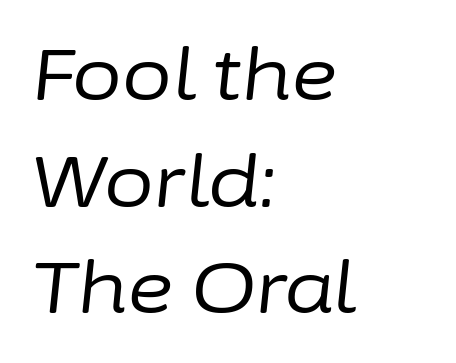
Q: Is the text bold? A: No.
Q: Is the text italic (slanted)? A: Yes, it leans right by about 6 degrees.
Q: Is the text underlined? A: No.
Q: How is the paragraph aligned? A: Left-aligned.
Q: Is the spacing between letters normal or unusually wide? A: Normal.
Q: Is the spacing between lines tight, normal or loose? A: Normal.
Q: Width (condensed, normal, or wide)? A: Normal.
Q: Stroke contrast? A: Low.
Q: x-height? A: Medium.
Q: Monospaced? A: No.
